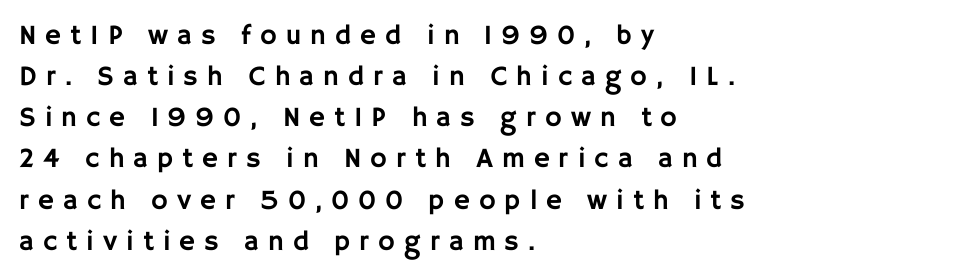
Typeset ragged right — the left edge is the straight one. Spacing verdict: proportional, widths tailored to each character. Rows of type keep a routine distance in the vertical direction. A clean baseline with only descenders dipping below it. The specimen reads as upright at a glance. Students, note that the glyphs here are deliberately spaced far apart.
